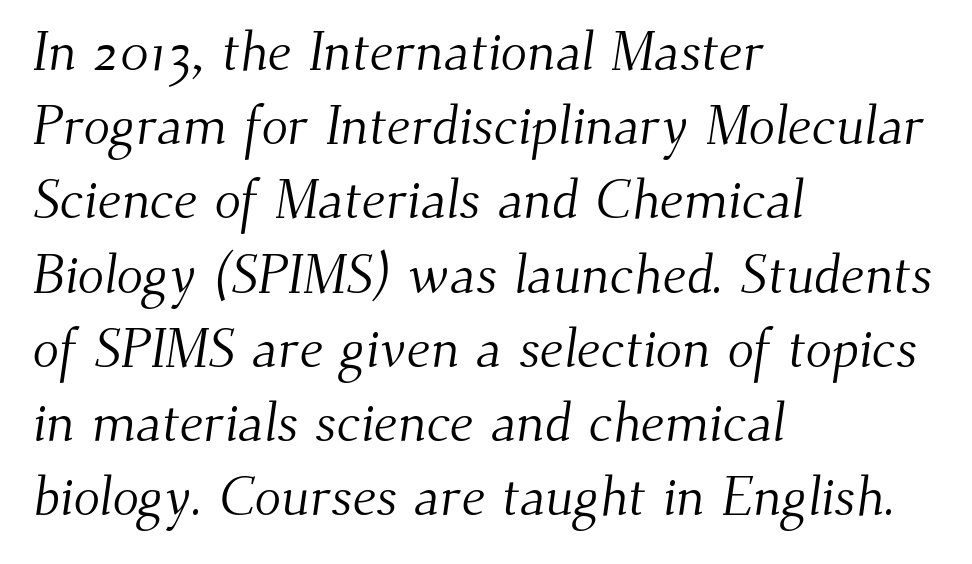
If you drew a ruler down the left edge, every line would touch it. A typesetter would call this proportional, since set widths differ per character. The font family rendered here belongs to the serif group. If you measured baseline to baseline, you'd find a middling distance. Stems here are at most as thick as an everyday book face.
